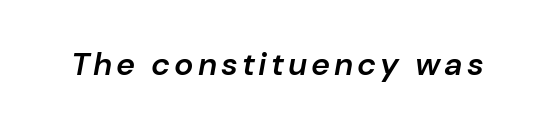
Heft: intermediate — a semibold. The font's italic variant was chosen for this text. A typesetter would call this proportional, since set widths differ per character. Anything drawn beneath the words? Only blank space.
